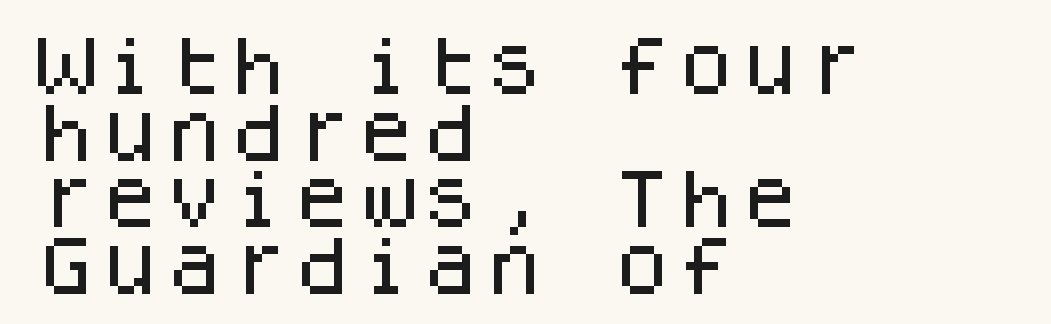
Q: Is the text italic (slanted)? A: No, it is upright.
Q: Is the typeface a serif or a sans-serif typeface? A: Sans-serif.
Q: Is the text underlined? A: No.
Q: How is the paragraph aligned? A: Left-aligned.
Q: Is the spacing between letters normal or unusually wide? A: Normal.
Q: Is the spacing between lines tight, normal or loose? A: Tight.
Q: Width (condensed, normal, or wide)? A: Normal.
Q: Stroke contrast? A: Low.
Q: x-height? A: Large.
Q: Monospaced? A: Yes.
